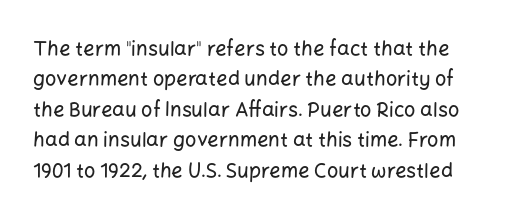
The image shows 20 px text type, upright; set normal line spacing (1.52x), normal letter spacing, not underlined.
